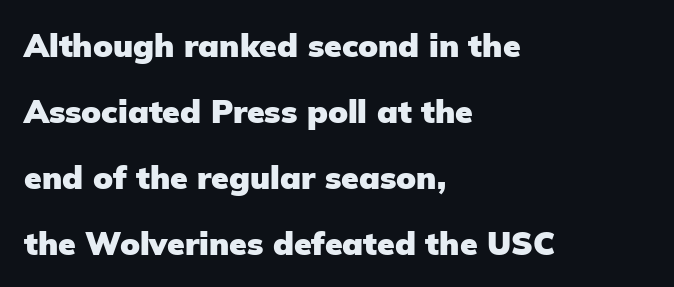
The lines are spread far apart with generous leading. The rag falls on the right side of this text block. The font family rendered here belongs to the sans-serif group. Each letter keeps its own natural width here, so spacing adapts to shape. Style check: upright.
